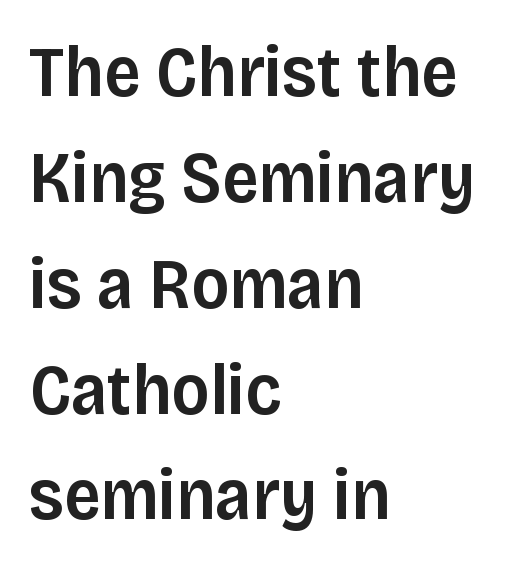
Q: Is the text bold? A: Semi-bold.
Q: Is the text italic (slanted)? A: No, it is upright.
Q: Is the typeface a serif or a sans-serif typeface? A: Sans-serif.
Q: Is the text underlined? A: No.
Q: How is the paragraph aligned? A: Left-aligned.
Q: Is the spacing between letters normal or unusually wide? A: Normal.
Q: Is the spacing between lines tight, normal or loose? A: Normal.
Q: Width (condensed, normal, or wide)? A: Normal.
Q: Stroke contrast? A: Low.
Q: x-height? A: Large.
Q: Monospaced? A: No.
